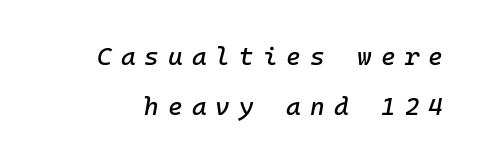
Q: Is the text italic (slanted)? A: Yes, it leans right by about 10 degrees.
Q: Is the text underlined? A: No.
Q: Is the spacing between letters normal or unusually wide? A: Unusually wide.
Q: Is the spacing between lines tight, normal or loose? A: Loose.
